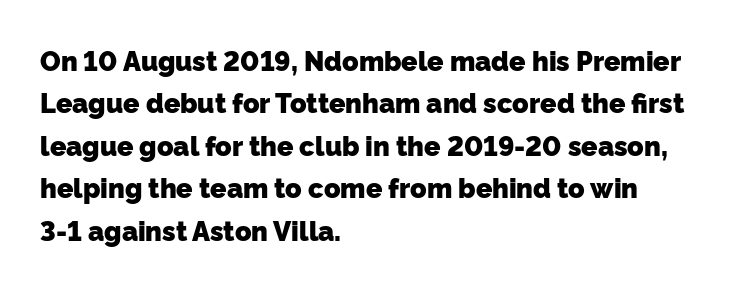
{"bold": "yes", "underline": "no", "align": "left", "line_spacing": "normal", "line_spacing_ratio": 1.57, "letter_spacing": "normal", "letter_spacing_em": 0.0, "glyph_px": 27}
